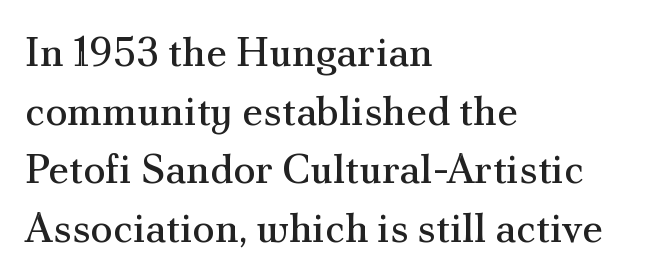
{"serif": "yes", "italic": "no", "bold": "no", "weight": "regular", "width": "normal", "stroke_contrast": "medium", "x_height": "small", "monospaced": "no", "underline": "no", "align": "left", "line_spacing": "normal", "line_spacing_ratio": 1.43, "letter_spacing": "normal", "letter_spacing_em": 0.0, "glyph_px": 41}
